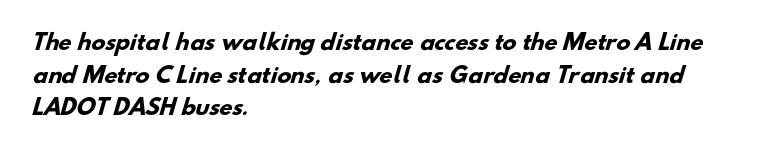
{"bold": "yes", "underline": "no", "align": "left", "line_spacing": "normal", "line_spacing_ratio": 1.55, "letter_spacing": "normal", "letter_spacing_em": 0.0, "glyph_px": 21}
